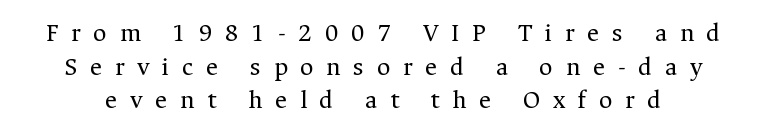
{"italic": "no", "bold": "no", "underline": "no", "line_spacing": "normal", "line_spacing_ratio": 1.29, "letter_spacing": "wide", "letter_spacing_em": 0.49, "glyph_px": 26}
